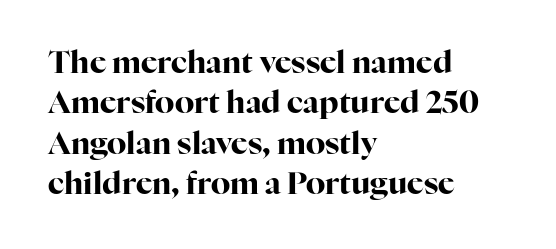
Q: Is the text bold? A: Yes.
Q: Is the text italic (slanted)? A: No, it is upright.
Q: Is the typeface a serif or a sans-serif typeface? A: Serif.
Q: Is the text underlined? A: No.
Q: How is the paragraph aligned? A: Left-aligned.
Q: Is the spacing between letters normal or unusually wide? A: Normal.
Q: Is the spacing between lines tight, normal or loose? A: Normal.
Q: Width (condensed, normal, or wide)? A: Normal.
Q: Stroke contrast? A: High.
Q: x-height? A: Medium.
Q: Monospaced? A: No.
